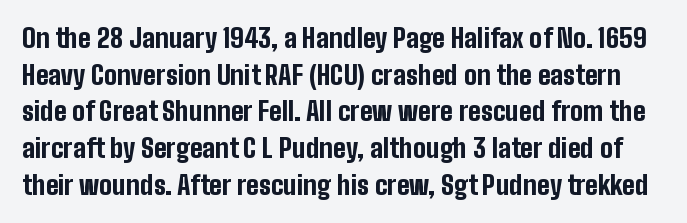
You can tell it's not italic because the verticals are truly vertical. Any mark beneath the type? The region is blank. Typographic density is high because the face is bold. Rows of type keep a routine distance in the vertical direction. Does extra space separate the letters? No, they use regular spacing.
